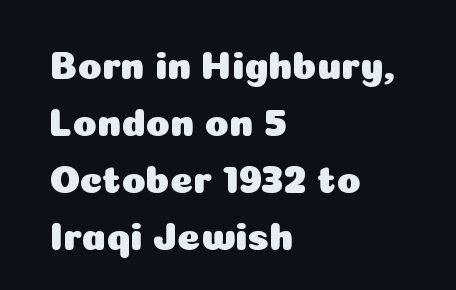
Q: Is the text italic (slanted)? A: No, it is upright.
Q: Is the typeface a serif or a sans-serif typeface? A: Sans-serif.
Q: Is the text underlined? A: No.
Q: How is the paragraph aligned? A: Left-aligned.
Q: Is the spacing between letters normal or unusually wide? A: Normal.
Q: Is the spacing between lines tight, normal or loose? A: Normal.
Q: Width (condensed, normal, or wide)? A: Normal.
Q: Stroke contrast? A: Low.
Q: x-height? A: Medium.
Q: Monospaced? A: No.
